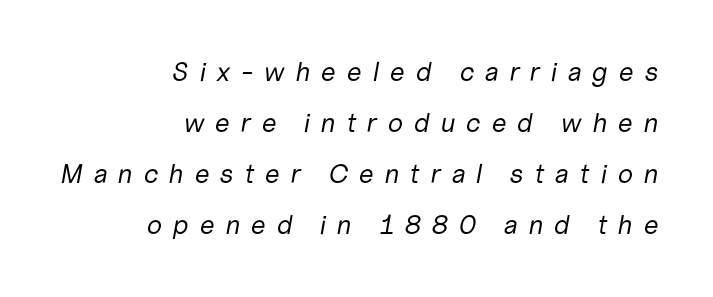
Q: Is the text bold? A: No.
Q: Is the text italic (slanted)? A: Yes, it leans right by about 10 degrees.
Q: Is the text underlined? A: No.
Q: How is the paragraph aligned? A: Right-aligned.
Q: Is the spacing between letters normal or unusually wide? A: Unusually wide.
